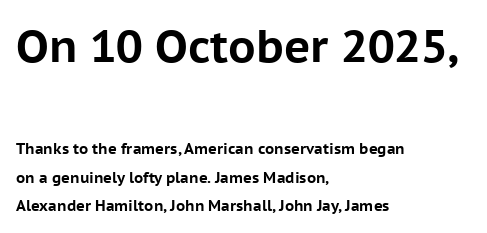
Strokes here are thick enough to call this a true bold. The setting favours the left margin, as ordinary paragraphs usually do. Anything drawn beneath the words? Only blank space. Spacing verdict: proportional, widths tailored to each character.
